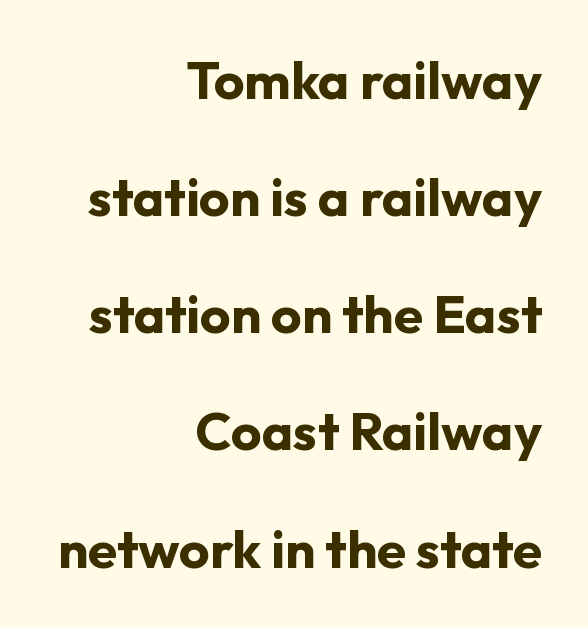
Q: Is the text bold? A: Yes.
Q: Is the text italic (slanted)? A: No, it is upright.
Q: Is the typeface a serif or a sans-serif typeface? A: Sans-serif.
Q: Is the text underlined? A: No.
Q: How is the paragraph aligned? A: Right-aligned.
Q: Is the spacing between letters normal or unusually wide? A: Normal.
Q: Is the spacing between lines tight, normal or loose? A: Loose.
Q: Width (condensed, normal, or wide)? A: Normal.
Q: Stroke contrast? A: Low.
Q: x-height? A: Medium.
Q: Monospaced? A: No.
